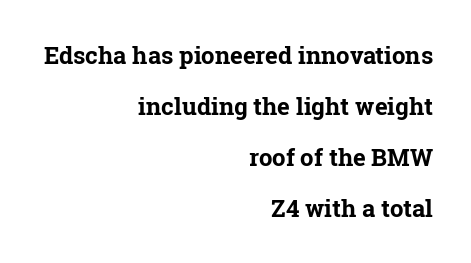
The image shows 24 px bold type, upright; set right-aligned, loose line spacing (2.13x), normal letter spacing, not underlined.
